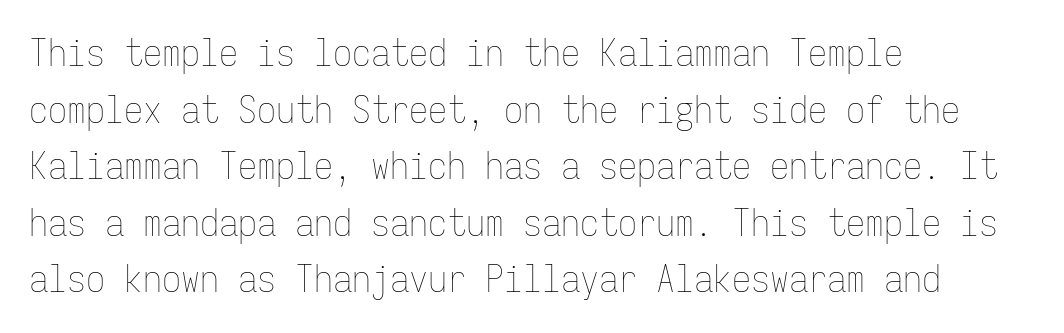
{"italic": "no", "bold": "no", "weight": "thin", "width": "condensed", "stroke_contrast": "low", "x_height": "medium", "monospaced": "yes", "underline": "no", "align": "left", "line_spacing": "normal", "line_spacing_ratio": 1.49, "letter_spacing": "normal", "letter_spacing_em": 0.0, "glyph_px": 38}
